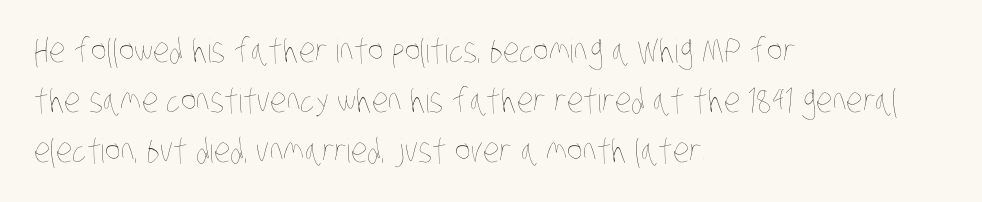
{"bold": "no", "weight": "thin", "width": "condensed", "stroke_contrast": "low", "x_height": "large", "monospaced": "no", "underline": "no", "align": "left", "line_spacing": "normal", "line_spacing_ratio": 1.51, "letter_spacing": "normal", "letter_spacing_em": 0.0, "glyph_px": 33}
